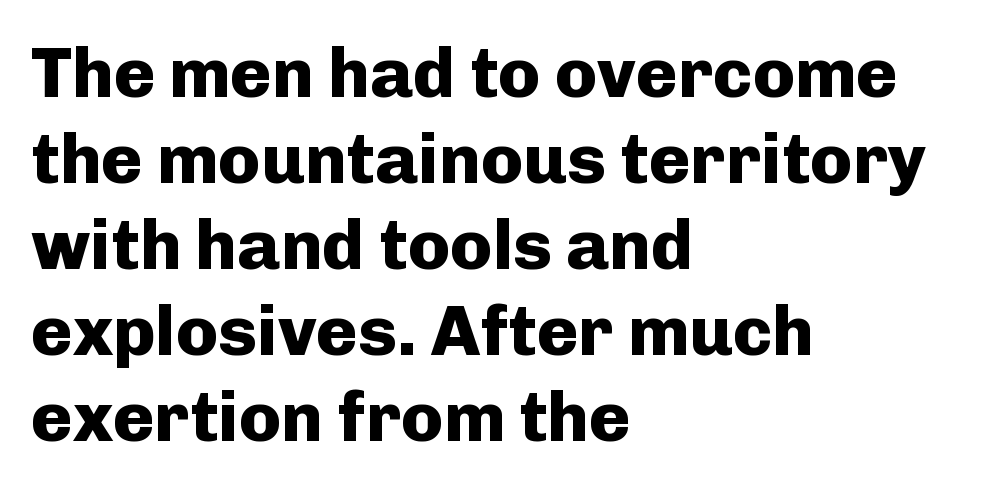
{"serif": "no", "italic": "no", "bold": "yes", "weight": "heavy", "width": "normal", "stroke_contrast": "low", "x_height": "medium", "monospaced": "no", "underline": "no", "align": "left", "line_spacing_ratio": 1.23, "letter_spacing": "normal", "letter_spacing_em": 0.0, "glyph_px": 70}
